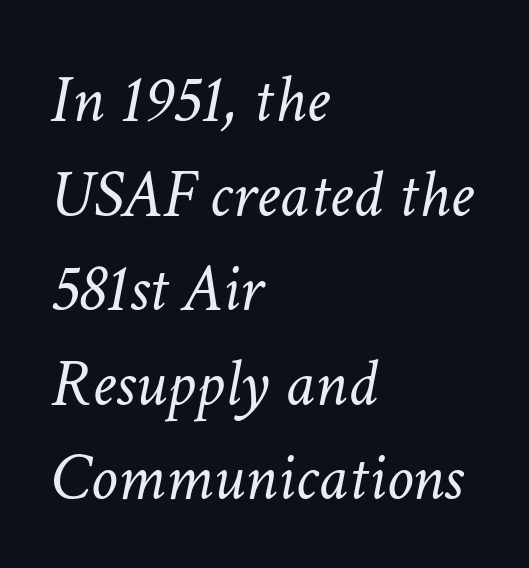
Q: Is the text bold? A: No.
Q: Is the text italic (slanted)? A: Yes, it leans right by about 11 degrees.
Q: Is the text underlined? A: No.
Q: How is the paragraph aligned? A: Left-aligned.
Q: Is the spacing between letters normal or unusually wide? A: Normal.
Q: Is the spacing between lines tight, normal or loose? A: Normal.
Q: Width (condensed, normal, or wide)? A: Normal.
Q: Stroke contrast? A: Low.
Q: x-height? A: Medium.
Q: Monospaced? A: No.
